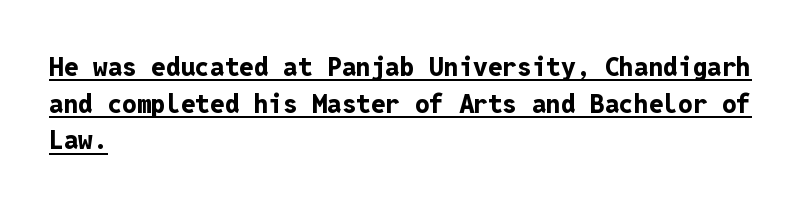
Vertical spacing — default. The type sits square on the baseline with zero lean. Compared with undecorated copy, this sample adds a rule below the words. This rendering leaves character spacing at its baseline value. Line beginnings align vertically; line endings do not. Notice how thick the strokes are: this is what a full bold looks like.
